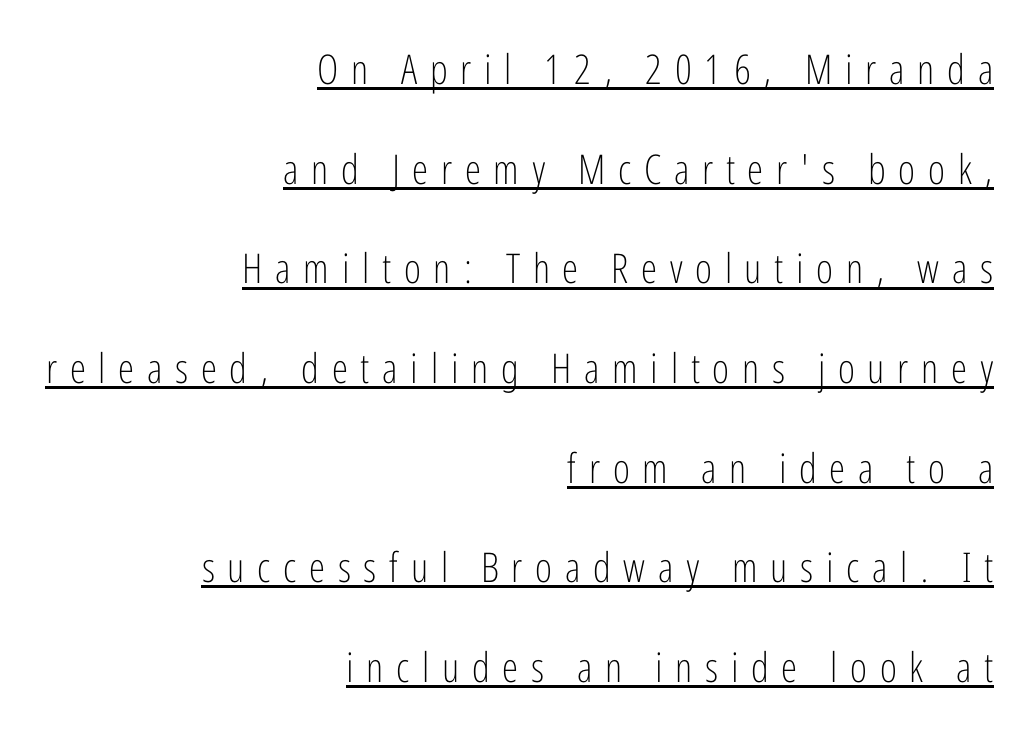
{"serif": "no", "italic": "no", "bold": "no", "weight": "light", "width": "condensed", "stroke_contrast": "low", "x_height": "medium", "monospaced": "no", "underline": "yes", "align": "right", "line_spacing": "loose", "line_spacing_ratio": 2.43, "letter_spacing": "wide", "letter_spacing_em": 0.31, "glyph_px": 41}
